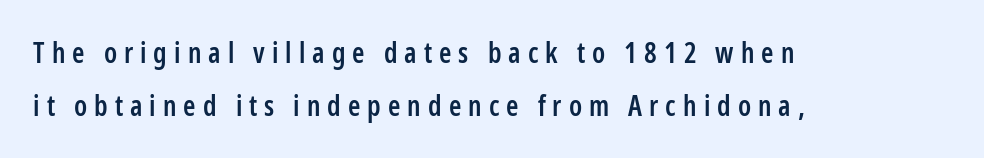
The image shows 28 px semibold, condensed sans-serif type, upright; set left-aligned, line spacing 1.88x, unusually wide letter spacing (+0.25 em), not underlined; low stroke contrast and a medium x-height.
